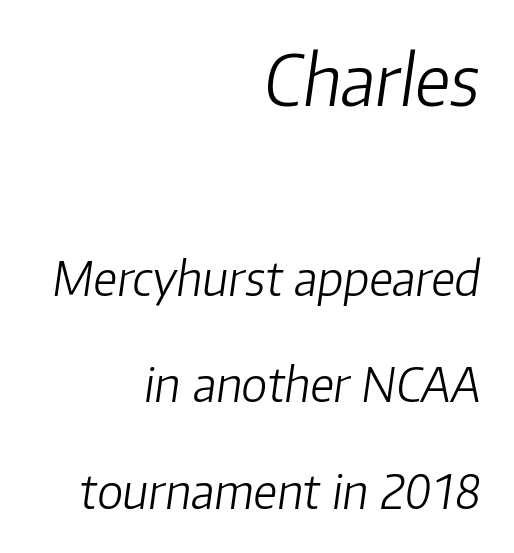
The image shows 70 px light type, italic (leaning right); set right-aligned, loose line spacing (2.26x), normal letter spacing, not underlined; the first (top) block is 1.49x larger; low stroke contrast and a medium x-height.
